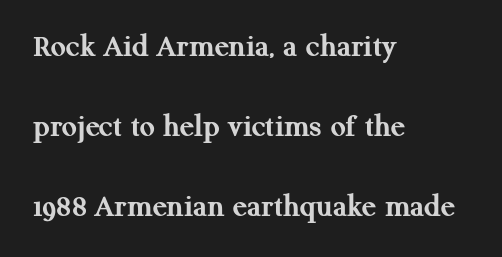
The image shows 33 px semibold serif type, upright; set left-aligned, loose line spacing (2.42x), normal letter spacing, not underlined; medium stroke contrast and a medium x-height.
